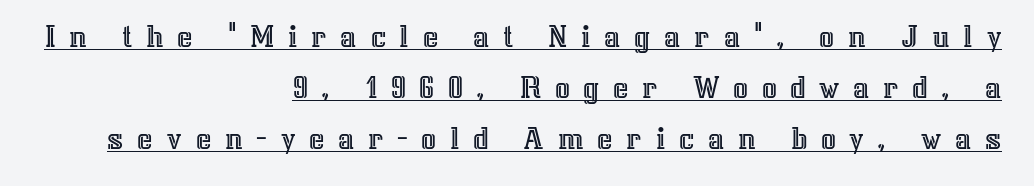
{"italic": "no", "width": "normal", "x_height": "medium", "monospaced": "no", "underline": "yes", "align": "right", "line_spacing": "normal", "line_spacing_ratio": 1.55, "letter_spacing": "wide", "letter_spacing_em": 0.41, "glyph_px": 33}
